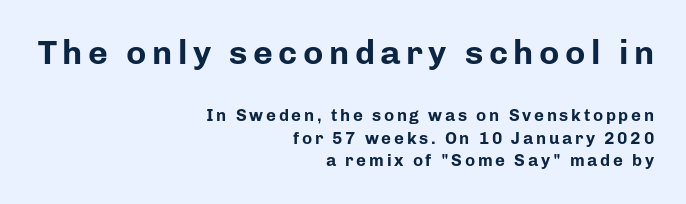
The image shows 34 px bold sans-serif type, upright; set right-aligned, normal line spacing (1.34x), not underlined; the first (top) block is 2.0x larger; low stroke contrast and a medium x-height.
